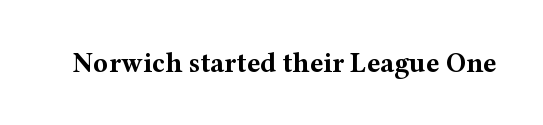
{"serif": "yes", "italic": "no", "bold": "yes", "weight": "bold", "width": "wide", "stroke_contrast": "medium", "x_height": "medium", "monospaced": "no", "underline": "no", "letter_spacing": "normal", "letter_spacing_em": 0.0, "glyph_px": 28}
